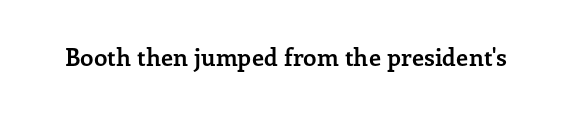
What stands out about the letter spacing? Nothing — it is the standard amount. Upright lettering throughout. Bold? Absolutely — the strokes are thick and heavy. The glyphs are unaccompanied by any horizontal stroke below them.
